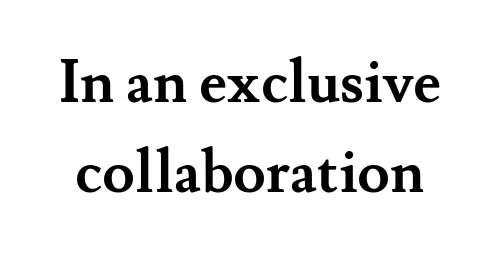
Character widths vary here, with narrow letters taking less room than wide ones. Check under the words: just untouched page. How are the letters spaced? Ordinarily, with no added tracking. These words are printed bold, with thick strokes throughout. The rows are spaced the way most documents space them.
